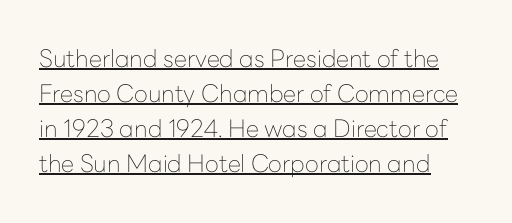
The image shows 24 px text type, upright; set normal line spacing (1.46x), normal letter spacing, underlined.
